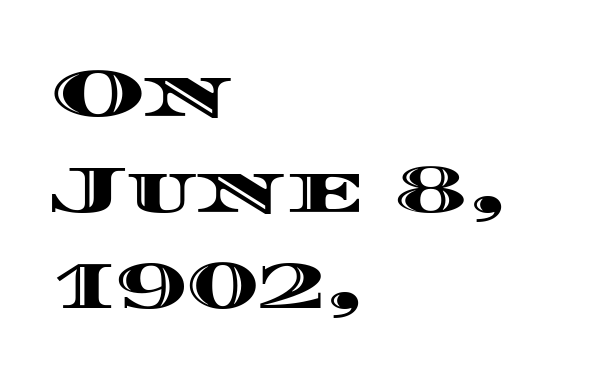
The image shows 67 px wide type, upright; set left-aligned, normal line spacing (1.43x), normal letter spacing, not underlined; a large x-height.
